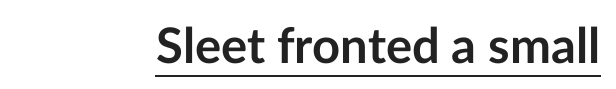
{"serif": "no", "italic": "no", "bold": "yes", "weight": "semibold", "width": "normal", "stroke_contrast": "low", "x_height": "medium", "monospaced": "no", "underline": "yes", "letter_spacing": "normal", "letter_spacing_em": 0.0, "glyph_px": 49}
